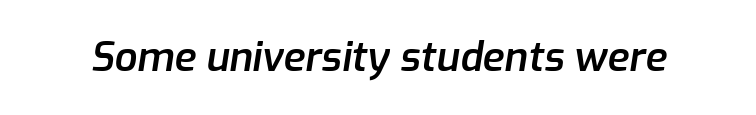
The image shows 40 px semibold type, italic (leaning right); set normal letter spacing, not underlined; low stroke contrast and a medium x-height.
